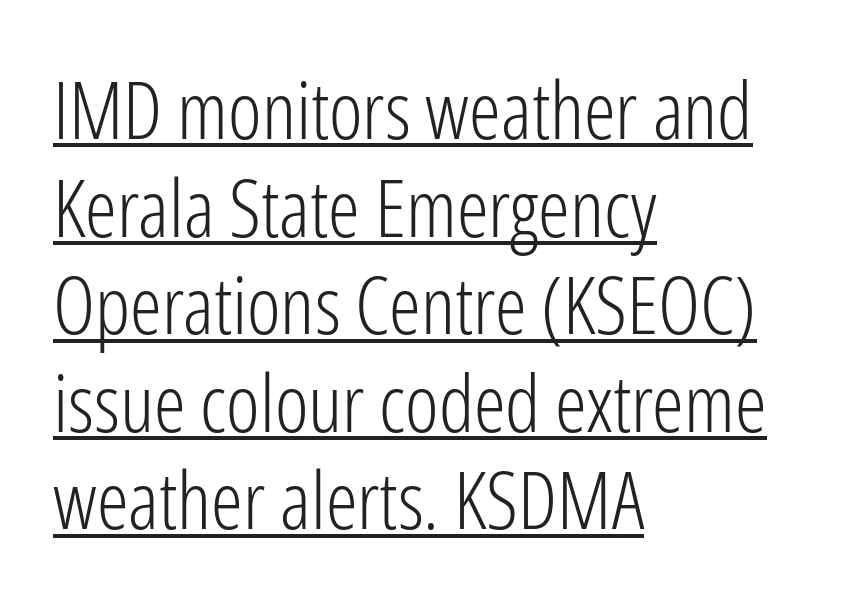
{"serif": "no", "italic": "no", "bold": "no", "weight": "light", "width": "condensed", "stroke_contrast": "low", "x_height": "medium", "monospaced": "no", "underline": "yes", "align": "left", "line_spacing_ratio": 1.22, "letter_spacing": "normal", "letter_spacing_em": 0.0, "glyph_px": 80}
